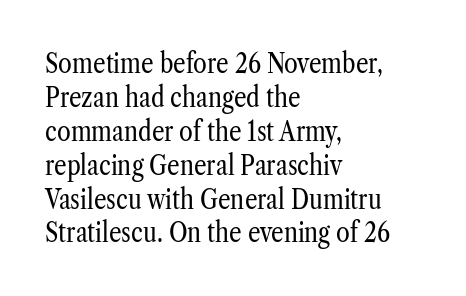
The image shows 28 px regular-weight, condensed serif type, upright; set left-aligned, line spacing 1.21x, normal letter spacing, not underlined; low stroke contrast and a medium x-height.
